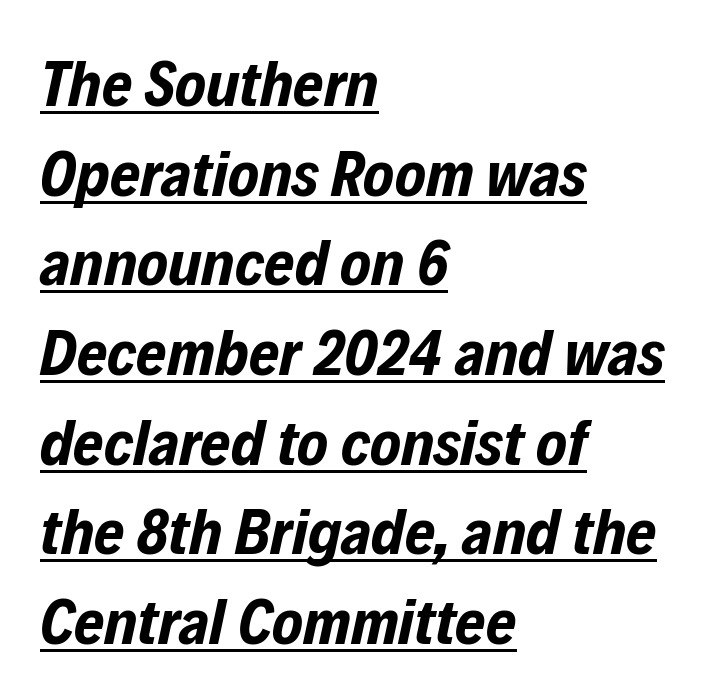
The image shows 65 px bold, condensed type, italic (leaning right); set left-aligned, normal line spacing (1.38x), normal letter spacing, underlined; low stroke contrast and a medium x-height.
